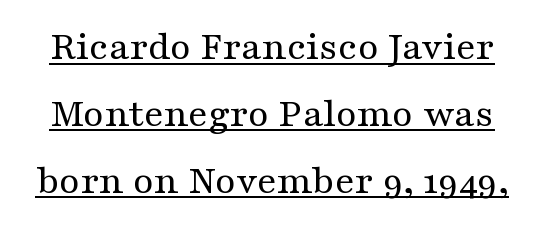
{"serif": "yes", "italic": "no", "bold": "no", "weight": "regular", "width": "wide", "stroke_contrast": "medium", "x_height": "medium", "monospaced": "no", "underline": "yes", "line_spacing": "normal", "line_spacing_ratio": 1.59, "letter_spacing": "normal", "letter_spacing_em": 0.0, "glyph_px": 42}
